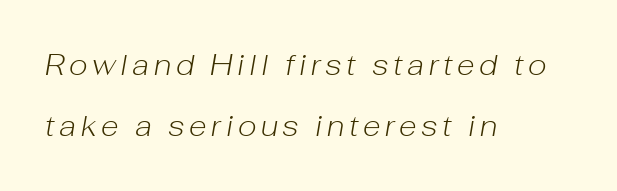
Glance below the letters and you will spot only blank space. There's an unmistakable incline to the writing here. Looks like regular typesetting: each glyph gets only the width it needs. Weight: in the light-to-regular range.
